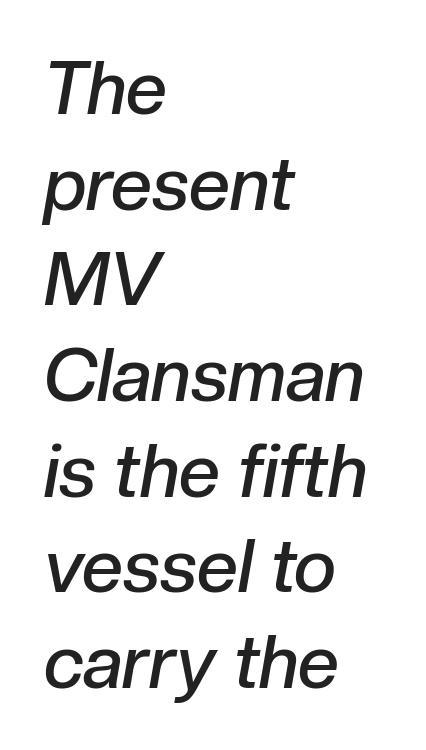
Q: Is the text bold? A: Semi-bold.
Q: Is the text italic (slanted)? A: Yes, it leans right by about 10 degrees.
Q: Is the text underlined? A: No.
Q: How is the paragraph aligned? A: Left-aligned.
Q: Is the spacing between letters normal or unusually wide? A: Normal.
Q: Is the spacing between lines tight, normal or loose? A: Normal.
Q: Width (condensed, normal, or wide)? A: Normal.
Q: Stroke contrast? A: Low.
Q: x-height? A: Medium.
Q: Monospaced? A: No.
